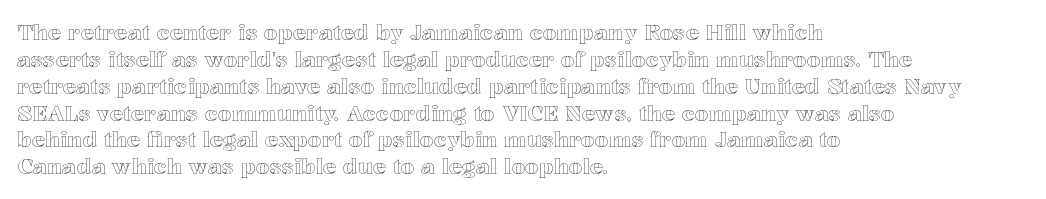
Q: Is the text italic (slanted)? A: No, it is upright.
Q: Is the text underlined? A: No.
Q: How is the paragraph aligned? A: Left-aligned.
Q: Is the spacing between letters normal or unusually wide? A: Normal.
